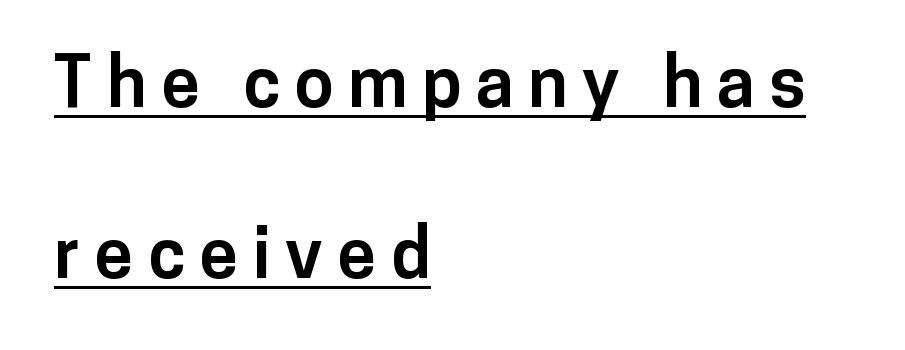
{"serif": "no", "italic": "no", "bold": "yes", "weight": "bold", "width": "normal", "stroke_contrast": "low", "x_height": "medium", "monospaced": "no", "underline": "yes", "align": "left", "line_spacing": "loose", "line_spacing_ratio": 2.44, "letter_spacing": "wide", "letter_spacing_em": 0.21, "glyph_px": 70}
